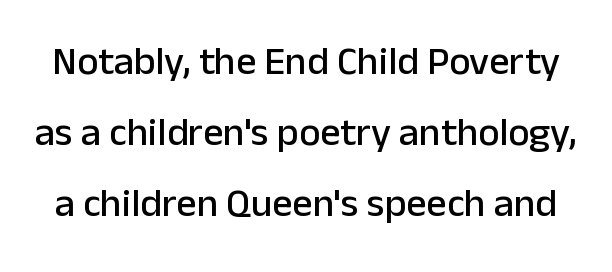
Q: Is the text italic (slanted)? A: No, it is upright.
Q: Is the typeface a serif or a sans-serif typeface? A: Sans-serif.
Q: Is the text underlined? A: No.
Q: Is the spacing between letters normal or unusually wide? A: Normal.
Q: Width (condensed, normal, or wide)? A: Normal.
Q: Stroke contrast? A: Low.
Q: x-height? A: Medium.
Q: Monospaced? A: No.
